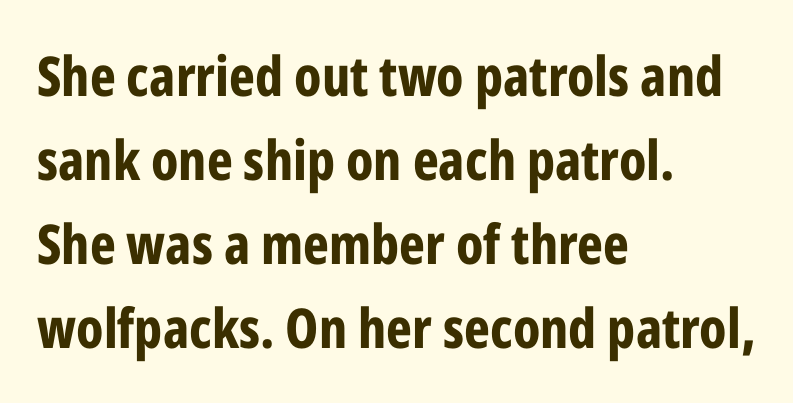
{"serif": "no", "italic": "no", "bold": "yes", "weight": "bold", "width": "condensed", "stroke_contrast": "low", "x_height": "medium", "monospaced": "no", "underline": "no", "align": "left", "line_spacing": "normal", "line_spacing_ratio": 1.53, "letter_spacing": "normal", "letter_spacing_em": 0.0, "glyph_px": 55}
